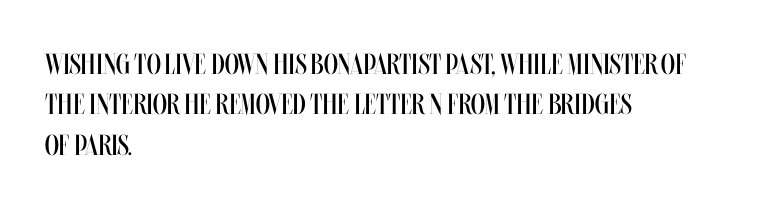
The gaps between neighbouring characters are ordinary and unremarkable. The area under the type is left untouched. This is not heavy type; no bold has been used. These lines are rendered in a variable-pitch font. It's the straight-up-and-down kind of type. The text block is weighted toward the left margin, trailing off unevenly rightward.
